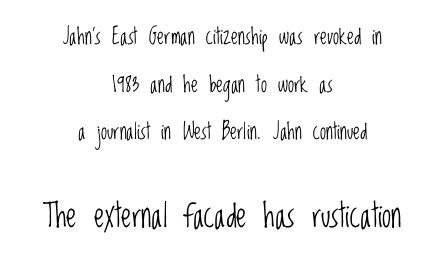
The image shows 33 px light, condensed sans-serif type, upright; set centered, loose line spacing (2.17x), normal letter spacing, not underlined; the second (bottom) block is 1.5x larger; low stroke contrast and a large x-height.
